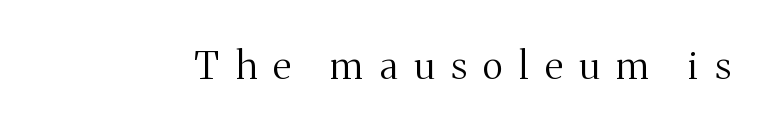
Q: Is the text bold? A: No.
Q: Is the text italic (slanted)? A: No, it is upright.
Q: Is the typeface a serif or a sans-serif typeface? A: Serif.
Q: Is the text underlined? A: No.
Q: Is the spacing between letters normal or unusually wide? A: Unusually wide.
Q: Width (condensed, normal, or wide)? A: Normal.
Q: Stroke contrast? A: Medium.
Q: x-height? A: Medium.
Q: Monospaced? A: No.
